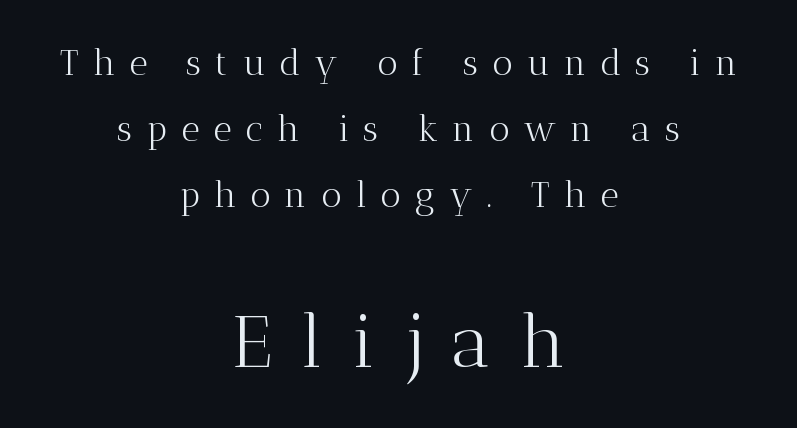
Q: Is the text bold? A: No.
Q: Is the text italic (slanted)? A: No, it is upright.
Q: Is the typeface a serif or a sans-serif typeface? A: Serif.
Q: Is the text underlined? A: No.
Q: How is the paragraph aligned? A: Centered.
Q: Is the spacing between letters normal or unusually wide? A: Unusually wide.
Q: Which block of text is set in a larger size, the first (top) or the second (bottom)? A: The second (bottom) one.
Q: Width (condensed, normal, or wide)? A: Normal.
Q: Stroke contrast? A: Medium.
Q: x-height? A: Medium.
Q: Monospaced? A: No.
